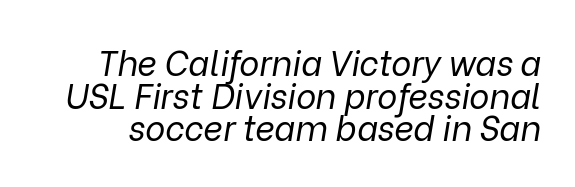
These glyphs show unthickened strokes, regular width or finer. Slant detected: the letters are inclined. Any mark beneath the type? The region is blank. Vertical spacing — tight. Is this a fixed-width face? No — the glyphs have proportional, varying widths. Compared with typical body copy, the letter spacing here is the same.
